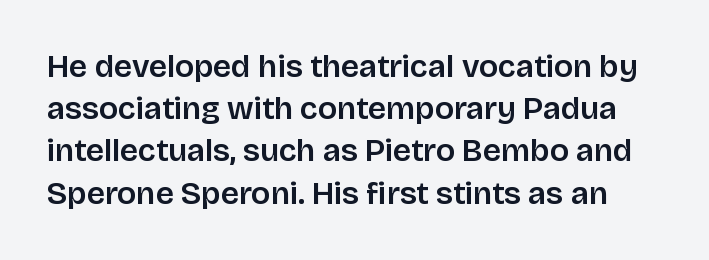
The image shows 32 px sans-serif type, upright; set normal line spacing (1.32x), normal letter spacing, not underlined; low stroke contrast and a large x-height.
